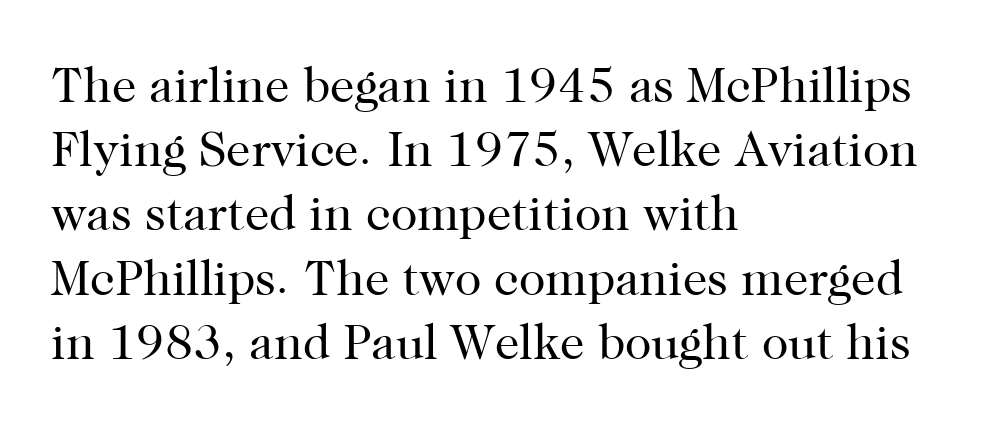
{"serif": "yes", "italic": "no", "bold": "no", "weight": "regular", "width": "normal", "stroke_contrast": "high", "x_height": "medium", "monospaced": "no", "underline": "no", "align": "left", "line_spacing": "normal", "line_spacing_ratio": 1.31, "letter_spacing": "normal", "letter_spacing_em": 0.0, "glyph_px": 49}
